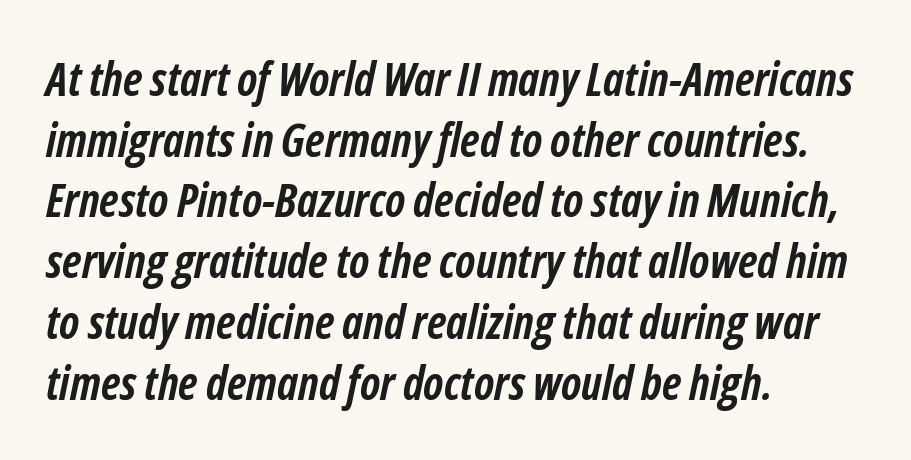
The image shows 46 px semibold, condensed type, italic (leaning right); set left-aligned, normal line spacing (1.32x), normal letter spacing, not underlined; low stroke contrast and a medium x-height.
